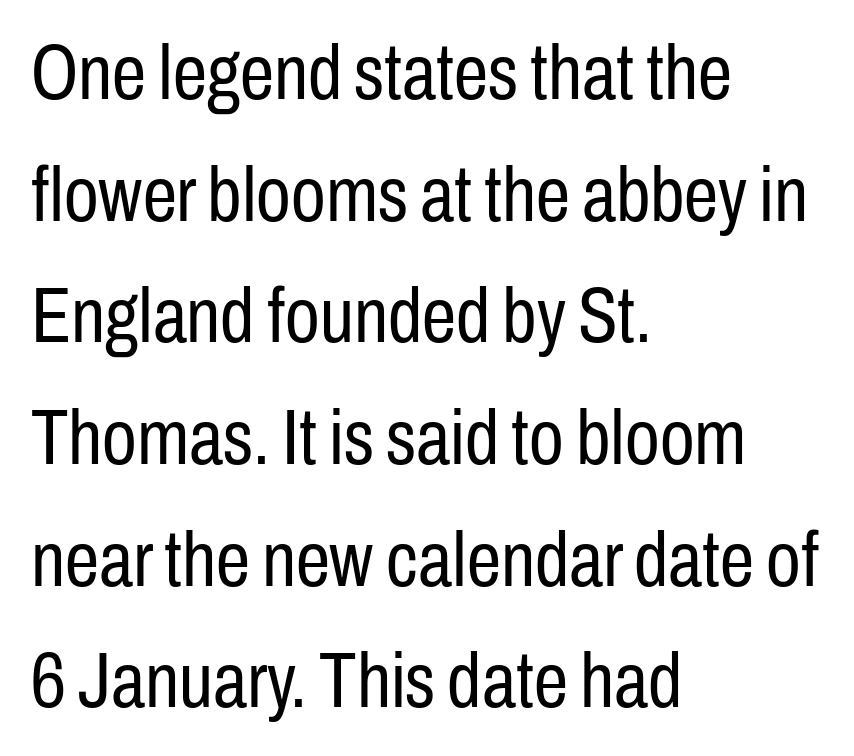
Q: Is the text bold? A: No.
Q: Is the text italic (slanted)? A: No, it is upright.
Q: Is the typeface a serif or a sans-serif typeface? A: Sans-serif.
Q: Is the text underlined? A: No.
Q: How is the paragraph aligned? A: Left-aligned.
Q: Is the spacing between letters normal or unusually wide? A: Normal.
Q: Is the spacing between lines tight, normal or loose? A: Normal.
Q: Width (condensed, normal, or wide)? A: Condensed.
Q: Stroke contrast? A: Low.
Q: x-height? A: Medium.
Q: Monospaced? A: No.
